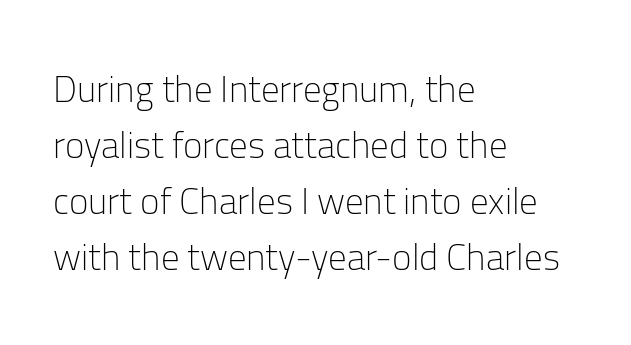
The passage shown has conventional tracking throughout. Does the type have serifs? No, each stem ends abruptly. On a weight scale, this lands at 450 or below. This rendering features lettering with no underline.
